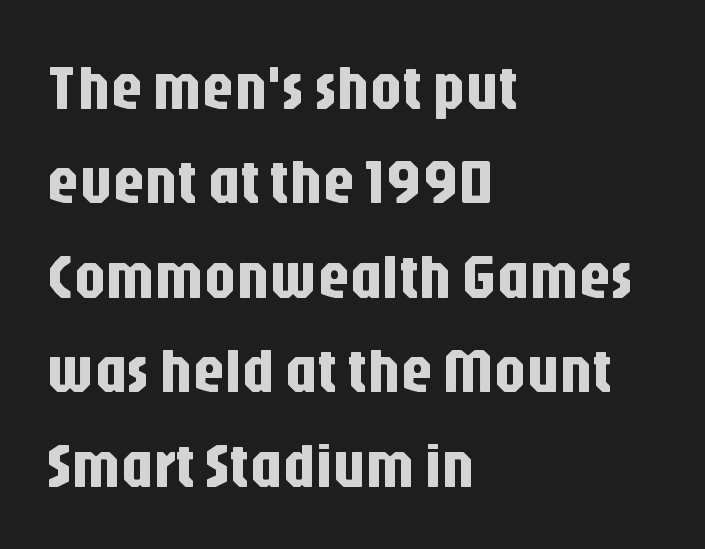
Q: Is the text italic (slanted)? A: No, it is upright.
Q: Is the typeface a serif or a sans-serif typeface? A: Sans-serif.
Q: Is the text underlined? A: No.
Q: How is the paragraph aligned? A: Left-aligned.
Q: Is the spacing between letters normal or unusually wide? A: Normal.
Q: Is the spacing between lines tight, normal or loose? A: Normal.
Q: Width (condensed, normal, or wide)? A: Condensed.
Q: Stroke contrast? A: Low.
Q: x-height? A: Large.
Q: Monospaced? A: No.
